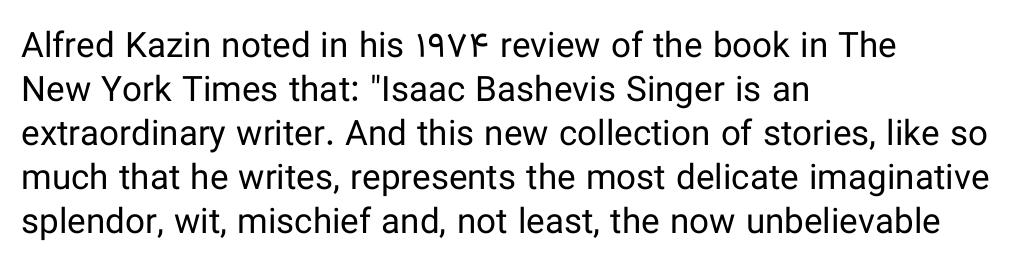
The image shows 35 px regular-weight sans-serif type, upright; set left-aligned, normal line spacing (1.26x), normal letter spacing, not underlined; low stroke contrast and a medium x-height.
